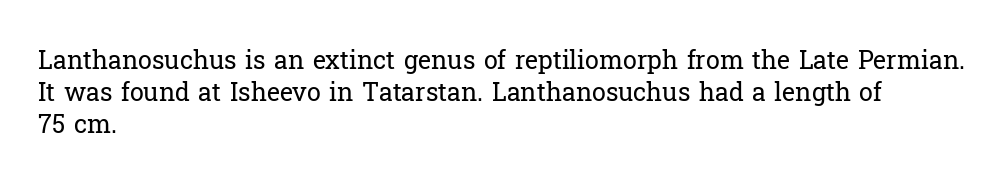
Q: Is the text bold? A: No.
Q: Is the text italic (slanted)? A: No, it is upright.
Q: Is the text underlined? A: No.
Q: How is the paragraph aligned? A: Left-aligned.
Q: Is the spacing between letters normal or unusually wide? A: Normal.
Q: Is the spacing between lines tight, normal or loose? A: Normal.
